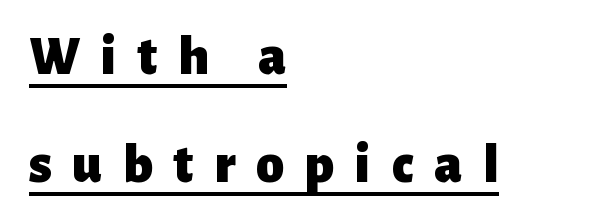
Each letter keeps its own natural width here, so spacing adapts to shape. The paragraph shown leans on its left margin. Letter spacing: wide. Check the space under the baseline: a stroke is drawn there. Does the weight exceed regular? Yes, all the way to bold. Rows of type keep a wide berth in the vertical direction.
